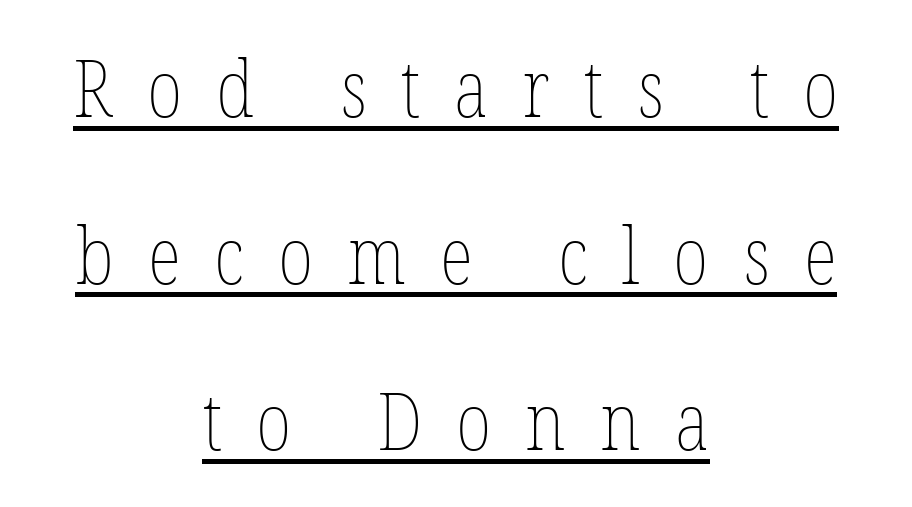
The image shows 79 px thin, condensed type, upright; set centered, loose line spacing (2.11x), unusually wide letter spacing (+0.43 em), underlined; low stroke contrast and a medium x-height.
